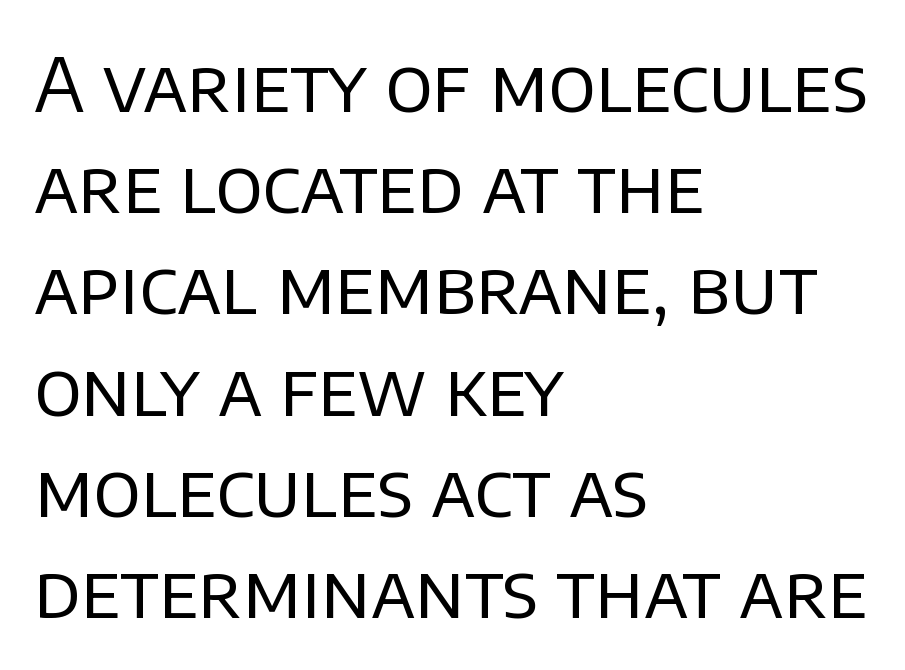
A bare baseline throughout the passage. Think of a printed novel: that variable character pitch is what you see here. Observe the ordinary spacing: letters are neighbours, not strangers. The specimen reads as upright at a glance. This sample keeps an unexceptional amount of space between lines.
